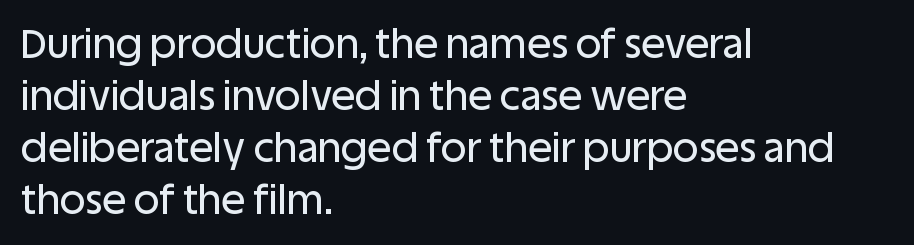
Q: Is the text italic (slanted)? A: No, it is upright.
Q: Is the typeface a serif or a sans-serif typeface? A: Sans-serif.
Q: Is the text underlined? A: No.
Q: How is the paragraph aligned? A: Left-aligned.
Q: Is the spacing between letters normal or unusually wide? A: Normal.
Q: Is the spacing between lines tight, normal or loose? A: Normal.
Q: Width (condensed, normal, or wide)? A: Normal.
Q: Stroke contrast? A: Low.
Q: x-height? A: Large.
Q: Monospaced? A: No.
